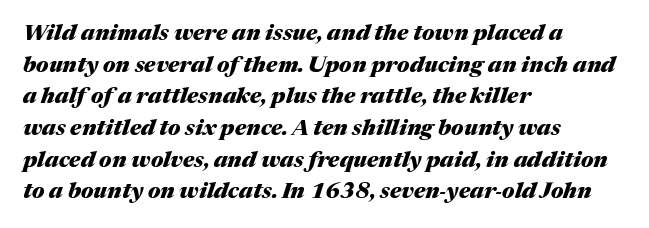
{"italic": "yes", "lean": "right", "slant_degrees": 17, "bold": "yes", "underline": "no", "align": "left", "line_spacing": "normal", "line_spacing_ratio": 1.44, "letter_spacing": "normal", "letter_spacing_em": 0.0, "glyph_px": 22}
